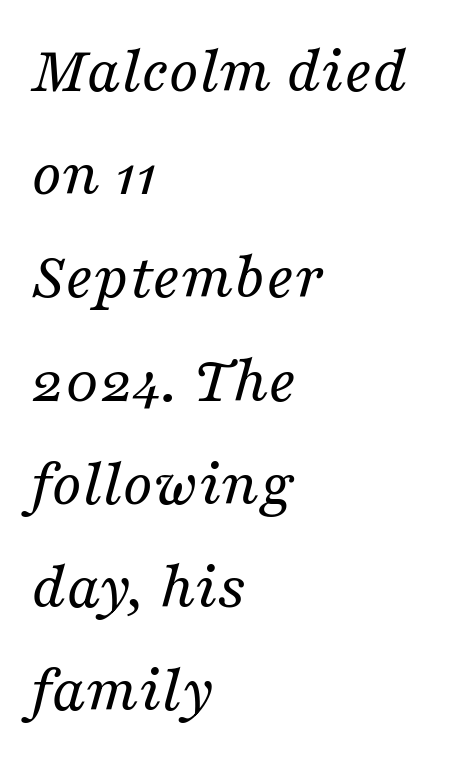
Q: Is the text bold? A: No.
Q: Is the text italic (slanted)? A: Yes, it leans right by about 16 degrees.
Q: Is the typeface a serif or a sans-serif typeface? A: Serif.
Q: Is the text underlined? A: No.
Q: How is the paragraph aligned? A: Left-aligned.
Q: Is the spacing between letters normal or unusually wide? A: Normal.
Q: Is the spacing between lines tight, normal or loose? A: Normal.
Q: Width (condensed, normal, or wide)? A: Normal.
Q: Stroke contrast? A: Medium.
Q: x-height? A: Medium.
Q: Monospaced? A: No.
